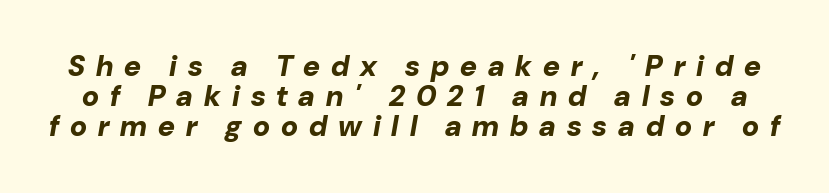
The image shows 29 px bold type, italic (leaning right); set tight line spacing (1.04x), unusually wide letter spacing (+0.38 em), not underlined; low stroke contrast and a medium x-height.
